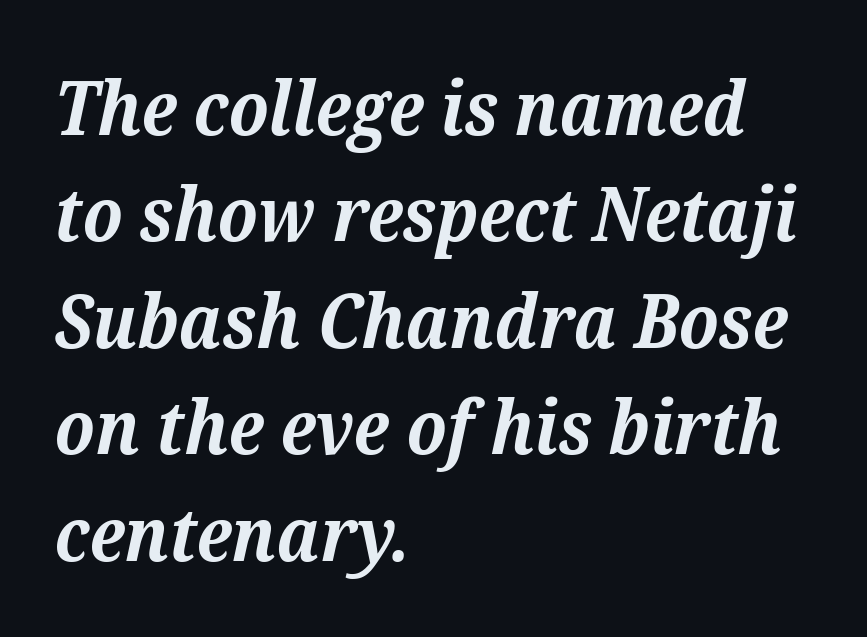
{"serif": "yes", "italic": "yes", "lean": "right", "slant_degrees": 12, "bold": "yes", "weight": "bold", "width": "normal", "stroke_contrast": "medium", "x_height": "medium", "monospaced": "no", "underline": "no", "align": "left", "line_spacing": "normal", "line_spacing_ratio": 1.42, "letter_spacing": "normal", "letter_spacing_em": 0.0, "glyph_px": 75}
